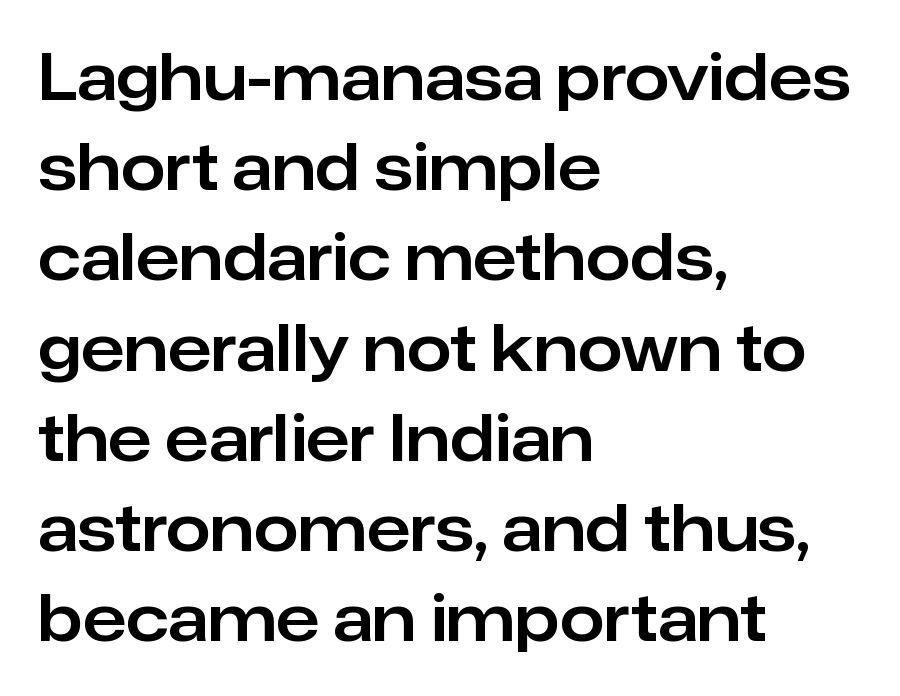
{"serif": "no", "italic": "no", "width": "normal", "stroke_contrast": "low", "x_height": "medium", "monospaced": "no", "underline": "no", "align": "left", "line_spacing": "normal", "line_spacing_ratio": 1.41, "letter_spacing": "normal", "letter_spacing_em": 0.0, "glyph_px": 64}
